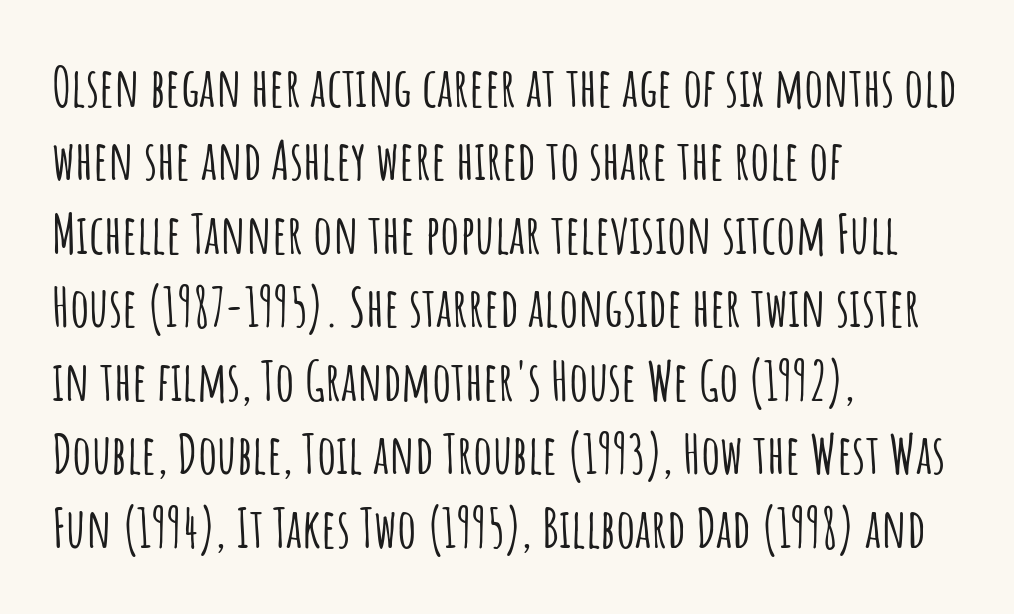
The image shows 54 px condensed sans-serif type, upright; set left-aligned, normal line spacing (1.36x), normal letter spacing, not underlined; low stroke contrast and a large x-height.
